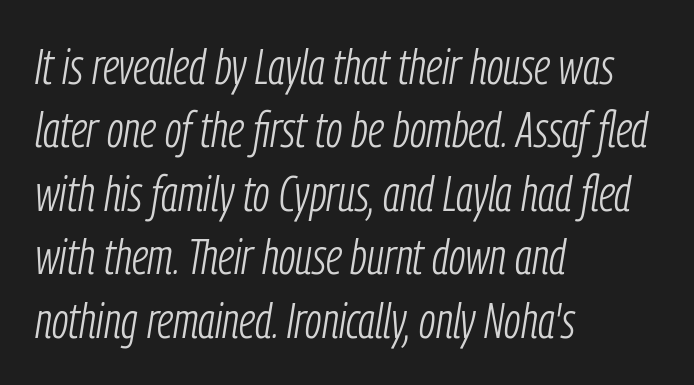
Characters are canted at an angle relative to the baseline's perpendicular. The rendering keeps characters at their native spacing. Note the varied advance widths — an 'i' is clearly narrower than an 'm'. Vertically, the passage feels balanced, rows spaced as you'd expect.
